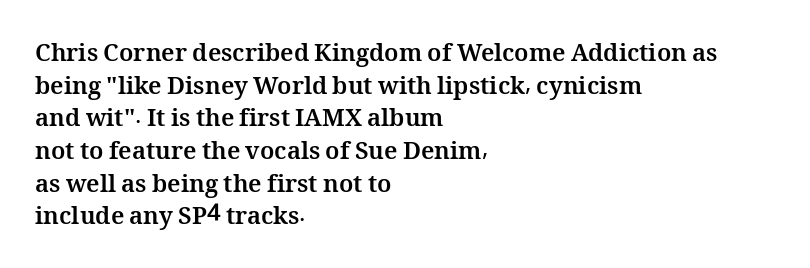
{"italic": "no", "bold": "yes", "underline": "no", "align": "left", "line_spacing": "normal", "line_spacing_ratio": 1.36, "letter_spacing": "normal", "letter_spacing_em": 0.0, "glyph_px": 24}
